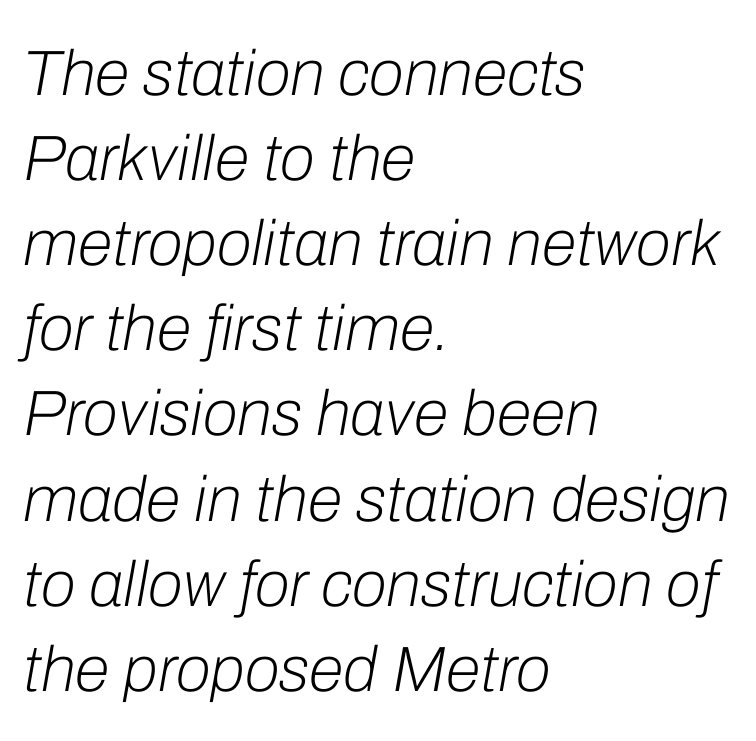
{"italic": "yes", "lean": "right", "slant_degrees": 10, "bold": "no", "weight": "light", "width": "normal", "stroke_contrast": "low", "x_height": "medium", "monospaced": "no", "underline": "no", "align": "left", "line_spacing": "normal", "line_spacing_ratio": 1.33, "letter_spacing": "normal", "letter_spacing_em": 0.0, "glyph_px": 64}
